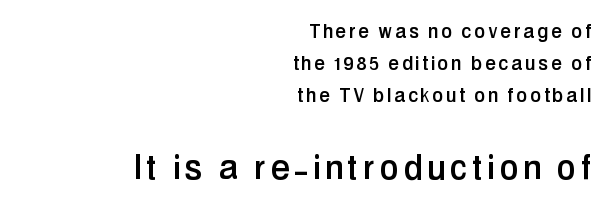
Q: Is the text italic (slanted)? A: No, it is upright.
Q: Is the typeface a serif or a sans-serif typeface? A: Sans-serif.
Q: Is the text underlined? A: No.
Q: How is the paragraph aligned? A: Right-aligned.
Q: Is the spacing between lines tight, normal or loose? A: Normal.
Q: Which block of text is set in a larger size, the first (top) or the second (bottom)? A: The second (bottom) one.
Q: Width (condensed, normal, or wide)? A: Condensed.
Q: Stroke contrast? A: Low.
Q: x-height? A: Medium.
Q: Monospaced? A: No.
